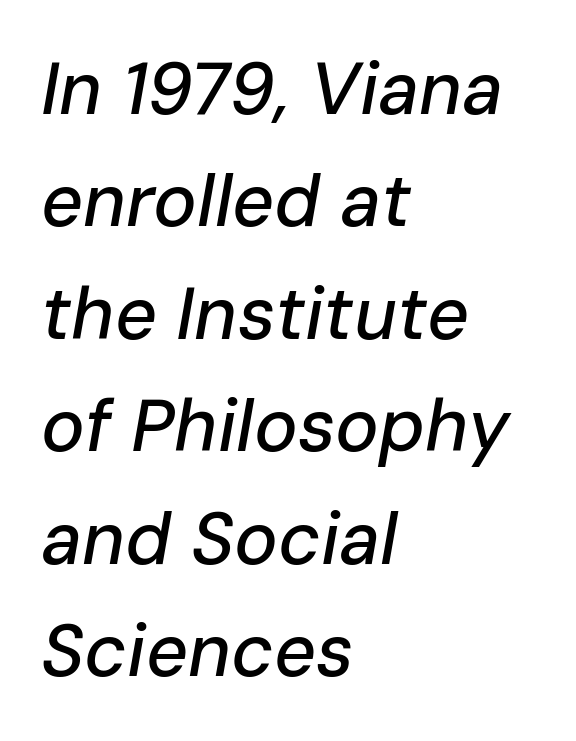
The typesetter chose a ragged-right arrangement here. Students, observe: this is what conventionally led text looks like. Anything drawn beneath the words? Only blank space. Tall strokes in this sample are angled rather than plumb.
